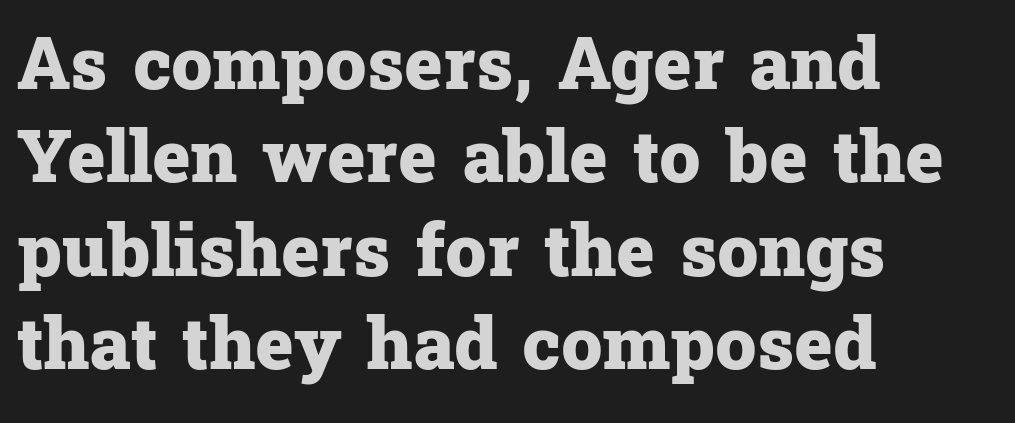
Little horizontal feet cap the strokes, marking this as serif type. The face used here is proportionally spaced, like ordinary book or web type. The rows are spaced the way most documents space them. Do the letters lean? They stand straight.
